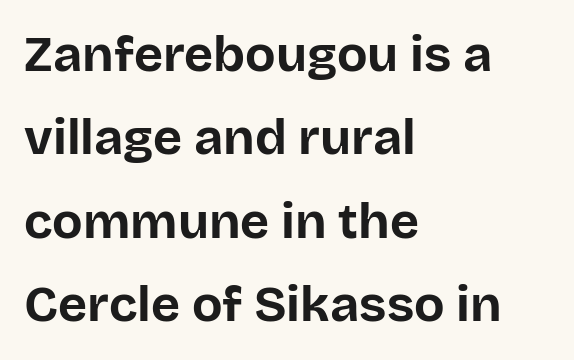
The image shows 50 px bold sans-serif type, upright; set left-aligned, normal line spacing (1.67x), normal letter spacing, not underlined; low stroke contrast and a large x-height.
